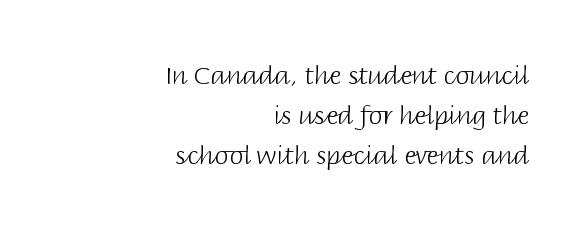
The image shows 25 px text type, upright; set right-aligned, normal line spacing (1.6x), normal letter spacing, not underlined.
